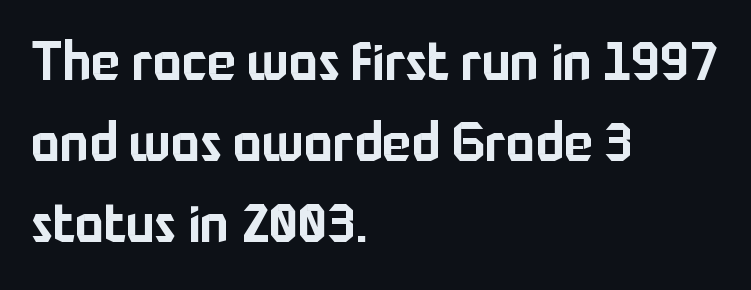
Notice how the stems are strictly vertical — no italics here. The face used here is a sans, in the tradition of grotesques and geometrics. This sample is left-justified, so line endings fall wherever the words run out. The face used here is proportionally spaced, like ordinary book or web type. The passage shown stacks its lines at a standard gap. Descender tails drop into unmarked territory.
